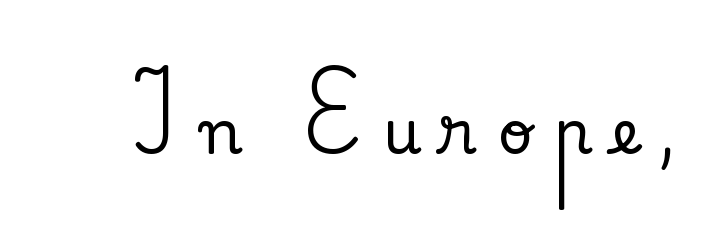
Check under the words: just untouched page. You could not count columns in this text — the font is proportionally spaced. Are there feet on the stems? There are — it's a serif. The tracking reads as deliberately expanded to a designer's eye.
